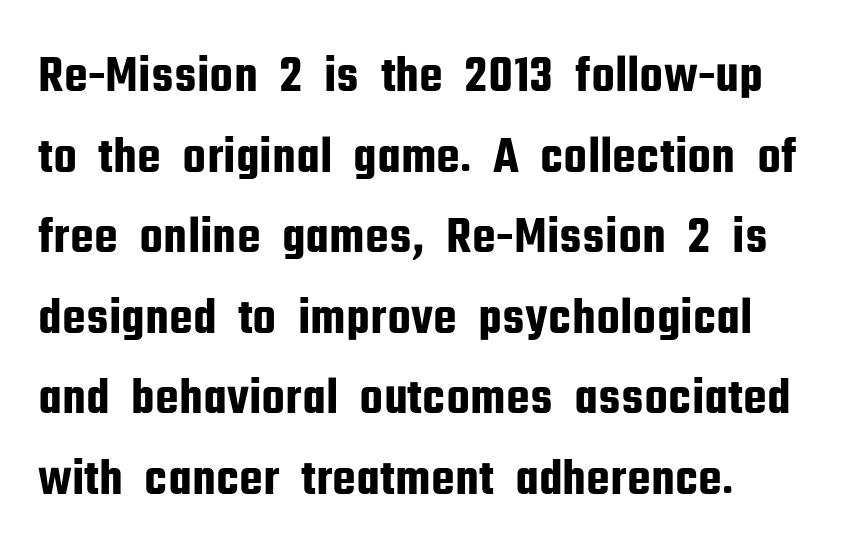
Observe the ordinary spacing: letters are neighbours, not strangers. When letters stand straight like this, we call the style roman or upright. The strip under each line holds only bare page. If you drew a ruler down the left edge, every line would touch it.
